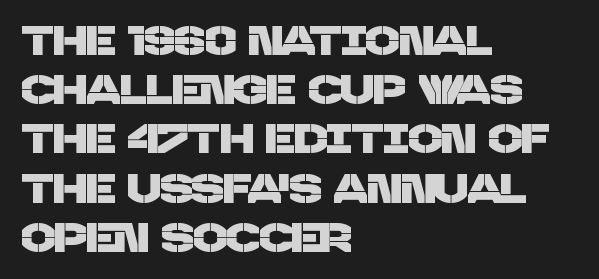
{"serif": "no", "width": "normal", "stroke_contrast": "low", "x_height": "large", "monospaced": "no", "underline": "no", "align": "left", "line_spacing_ratio": 1.23, "letter_spacing": "normal", "letter_spacing_em": 0.0, "glyph_px": 40}
